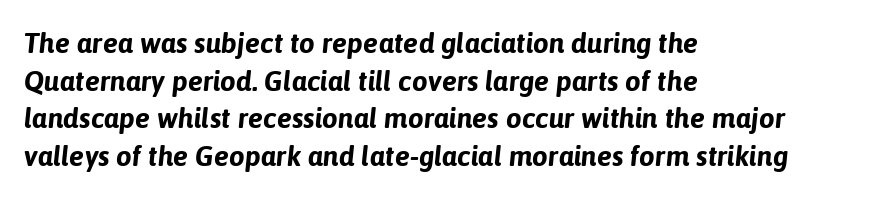
Q: Is the text bold? A: Yes.
Q: Is the text italic (slanted)? A: Yes, it leans right by about 6 degrees.
Q: Is the text underlined? A: No.
Q: How is the paragraph aligned? A: Left-aligned.
Q: Is the spacing between letters normal or unusually wide? A: Normal.
Q: Is the spacing between lines tight, normal or loose? A: Normal.
Q: Width (condensed, normal, or wide)? A: Normal.
Q: Stroke contrast? A: Low.
Q: x-height? A: Medium.
Q: Monospaced? A: No.
